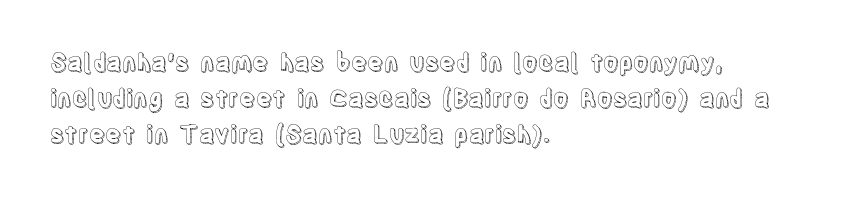
The image shows 24 px text type, upright; set left-aligned, normal line spacing (1.49x), normal letter spacing, not underlined.
